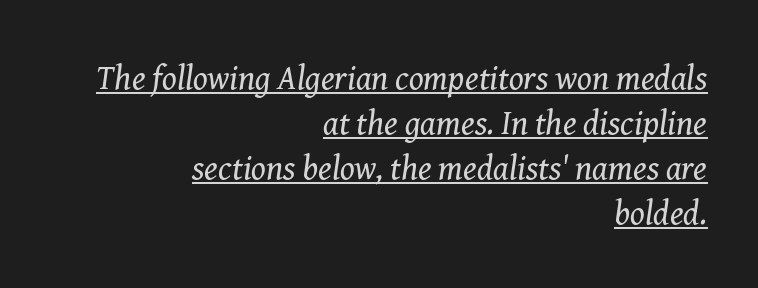
Q: Is the text bold? A: No.
Q: Is the text italic (slanted)? A: Yes, it leans right by about 8 degrees.
Q: Is the typeface a serif or a sans-serif typeface? A: Serif.
Q: Is the text underlined? A: Yes.
Q: How is the paragraph aligned? A: Right-aligned.
Q: Is the spacing between letters normal or unusually wide? A: Normal.
Q: Is the spacing between lines tight, normal or loose? A: Normal.
Q: Width (condensed, normal, or wide)? A: Normal.
Q: Stroke contrast? A: Medium.
Q: x-height? A: Medium.
Q: Monospaced? A: No.
